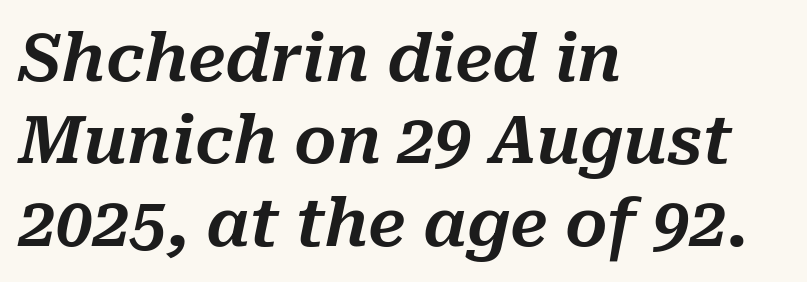
Notice how descenders clear the ascenders below comfortably — that's standard leading. Visually the block forms a straight wall on the left and a jagged coastline on the right. Note the varied advance widths — an 'i' is clearly narrower than an 'm'. Default kerning and tracking; the words read as compact shapes. Plain, unruled lines of type.
